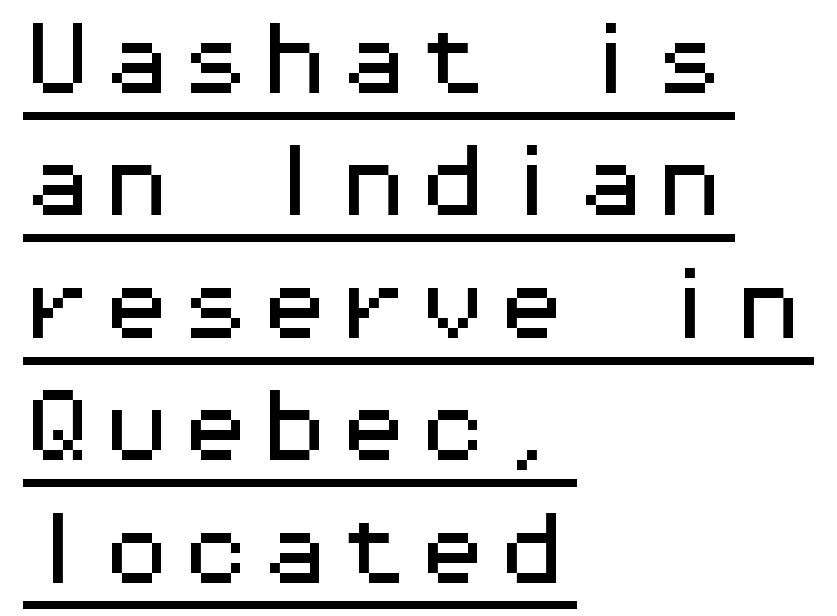
The image shows 79 px wide sans-serif type, upright, monospaced; set left-aligned, normal line spacing (1.55x), normal letter spacing, underlined; medium stroke contrast and a medium x-height.
